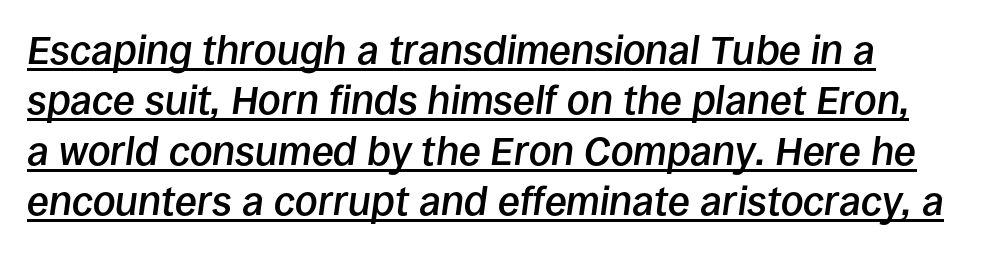
The image shows 40 px semibold type, italic (leaning right); set normal line spacing (1.26x), normal letter spacing, underlined; low stroke contrast and a large x-height.
